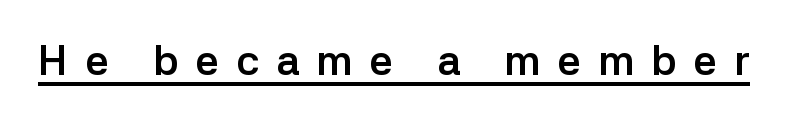
The image shows 41 px semibold sans-serif type, upright; set unusually wide letter spacing (+0.42 em), underlined; low stroke contrast and a medium x-height.
